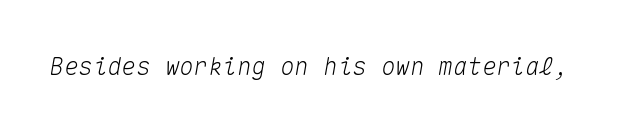
In terms of letterspacing, this is plain default setting. No word sits above an underline. The typography opts for an oblique posture over an upright one.
